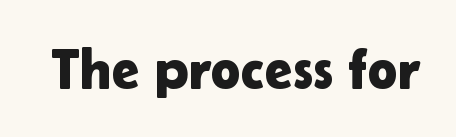
{"serif": "no", "italic": "no", "width": "normal", "stroke_contrast": "low", "x_height": "medium", "monospaced": "no", "underline": "no", "letter_spacing": "normal", "letter_spacing_em": 0.0, "glyph_px": 57}
